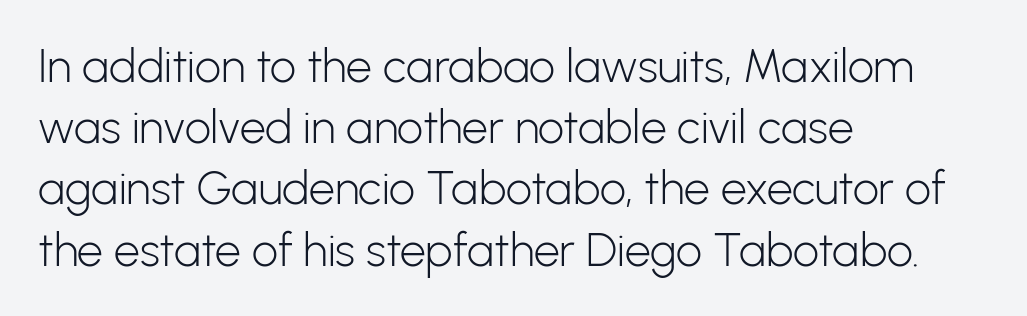
The type family on display is of the sans-serif kind. The weight tops out at a normal text grade. The strip under each line holds only bare page. Each new line begins a customary step beneath the previous one. These lines stack with their left ends in a neat column.
